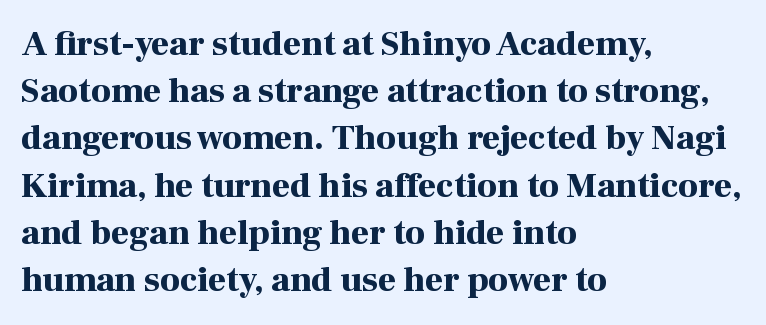
{"serif": "yes", "italic": "no", "bold": "yes", "weight": "bold", "width": "normal", "stroke_contrast": "high", "x_height": "medium", "monospaced": "no", "underline": "no", "align": "left", "line_spacing": "normal", "line_spacing_ratio": 1.35, "letter_spacing": "normal", "letter_spacing_em": 0.0, "glyph_px": 35}
